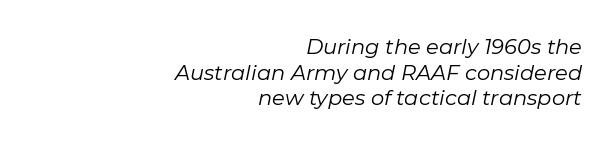
The image shows 21 px text type, italic (leaning right); set right-aligned, line spacing 1.22x, normal letter spacing, not underlined.
